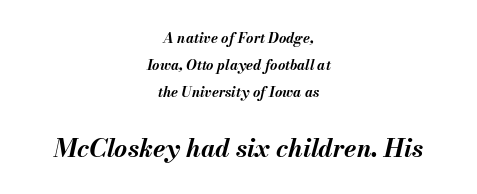
The image shows 25 px bold type, italic (leaning right); set centered, loose line spacing (1.92x), normal letter spacing, not underlined; the second (bottom) block is 1.79x larger.
